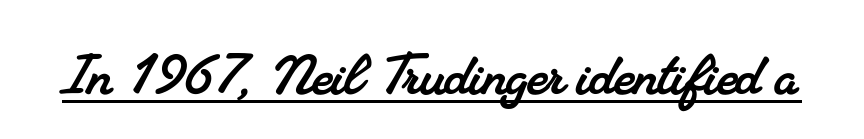
The image shows 70 px serif type; set normal letter spacing, underlined; medium stroke contrast and a small x-height.
